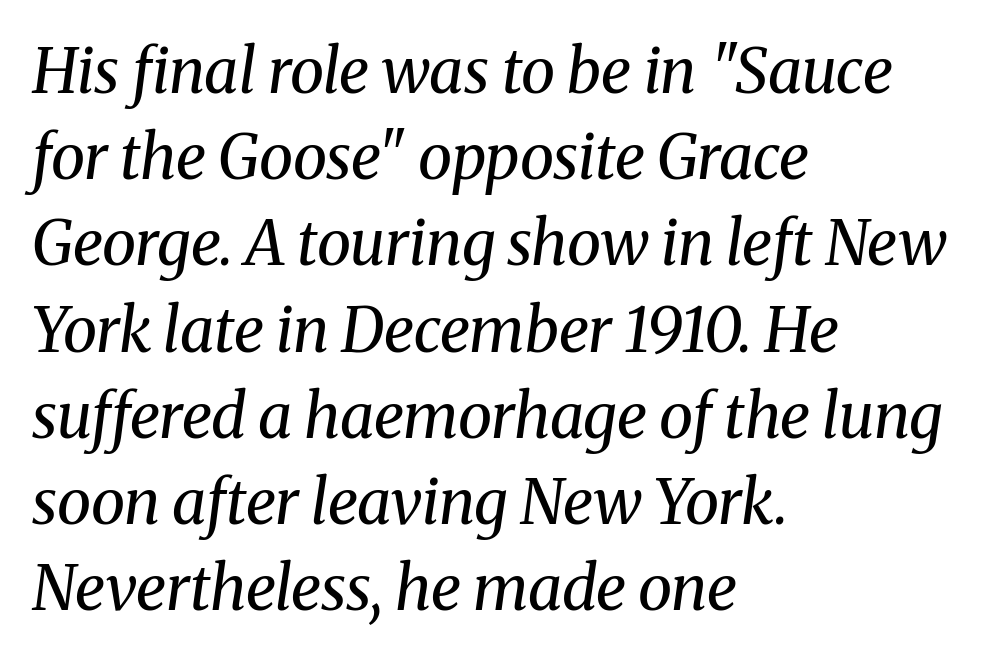
The image shows 62 px regular-weight serif type, italic (leaning right); set left-aligned, normal line spacing (1.39x), normal letter spacing, not underlined; medium stroke contrast and a medium x-height.
